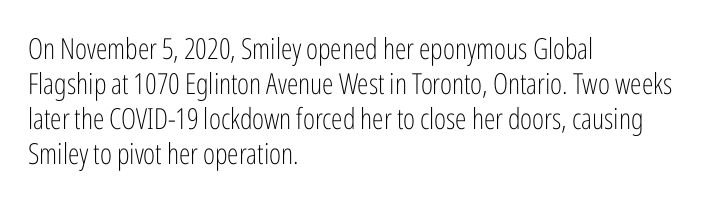
The image shows 29 px light, condensed sans-serif type, upright; set left-aligned, line spacing 1.21x, normal letter spacing, not underlined; low stroke contrast and a medium x-height.
